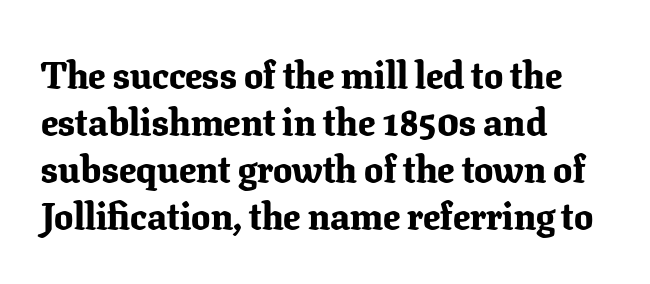
The face used here has the dense, thick strokes of a bold. The string is rendered with underlining switched off. Check where the strokes stop: tiny serifs finish them off. Horizontal alignment here is leftward, the default for most running prose. Observe the ordinary spacing: letters are neighbours, not strangers.
